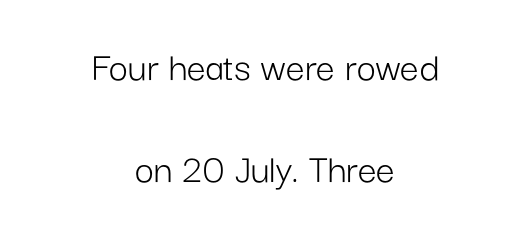
Q: Is the text bold? A: No.
Q: Is the text italic (slanted)? A: No, it is upright.
Q: Is the typeface a serif or a sans-serif typeface? A: Sans-serif.
Q: Is the text underlined? A: No.
Q: How is the paragraph aligned? A: Centered.
Q: Is the spacing between letters normal or unusually wide? A: Normal.
Q: Is the spacing between lines tight, normal or loose? A: Loose.
Q: Width (condensed, normal, or wide)? A: Normal.
Q: Stroke contrast? A: Low.
Q: x-height? A: Medium.
Q: Monospaced? A: No.
